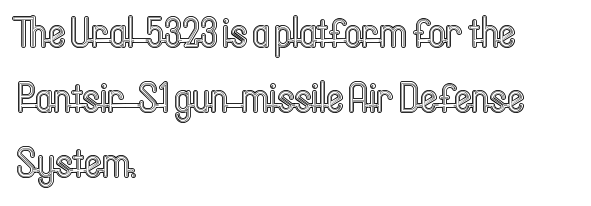
{"italic": "no", "width": "condensed", "x_height": "medium", "monospaced": "no", "underline": "no", "align": "left", "line_spacing": "normal", "line_spacing_ratio": 1.55, "letter_spacing": "normal", "letter_spacing_em": 0.0, "glyph_px": 42}
